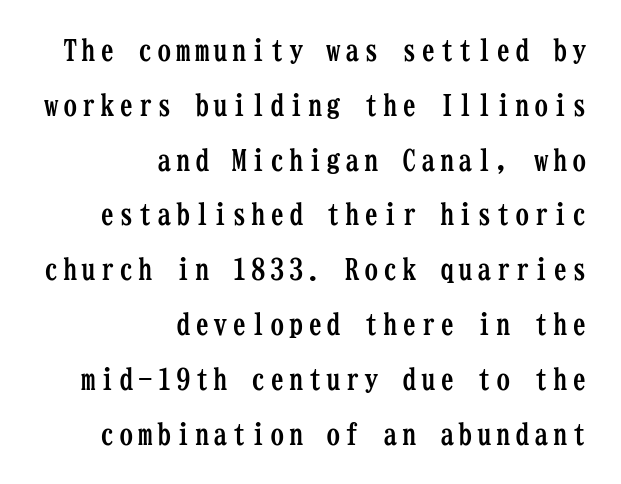
Q: Is the text bold? A: Yes.
Q: Is the text italic (slanted)? A: No, it is upright.
Q: Is the typeface a serif or a sans-serif typeface? A: Serif.
Q: Is the text underlined? A: No.
Q: How is the paragraph aligned? A: Right-aligned.
Q: Width (condensed, normal, or wide)? A: Condensed.
Q: Stroke contrast? A: Low.
Q: x-height? A: Medium.
Q: Monospaced? A: Yes.
